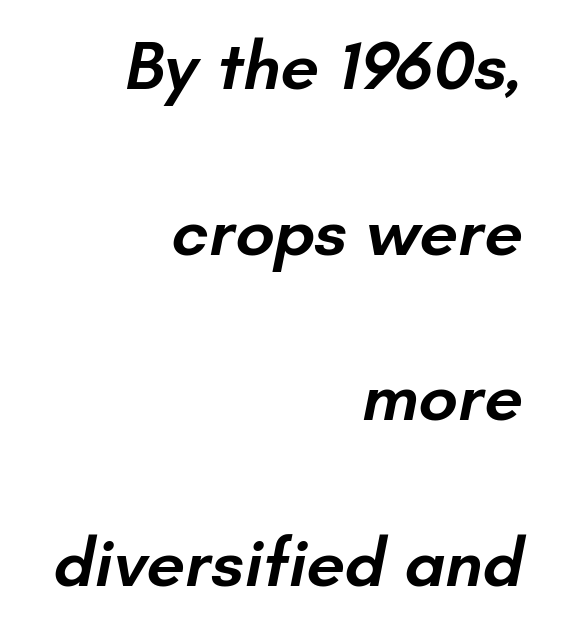
Q: Is the text bold? A: Semi-bold.
Q: Is the typeface a serif or a sans-serif typeface? A: Sans-serif.
Q: Is the text underlined? A: No.
Q: How is the paragraph aligned? A: Right-aligned.
Q: Is the spacing between letters normal or unusually wide? A: Normal.
Q: Is the spacing between lines tight, normal or loose? A: Loose.
Q: Width (condensed, normal, or wide)? A: Normal.
Q: Stroke contrast? A: Low.
Q: x-height? A: Small.
Q: Monospaced? A: No.
